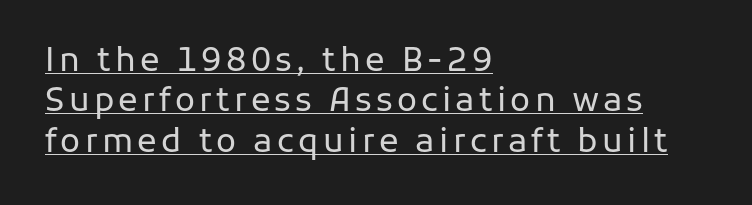
{"serif": "no", "italic": "no", "bold": "no", "weight": "regular", "width": "normal", "stroke_contrast": "low", "x_height": "medium", "monospaced": "no", "underline": "yes", "align": "left", "line_spacing_ratio": 1.22, "glyph_px": 33}
